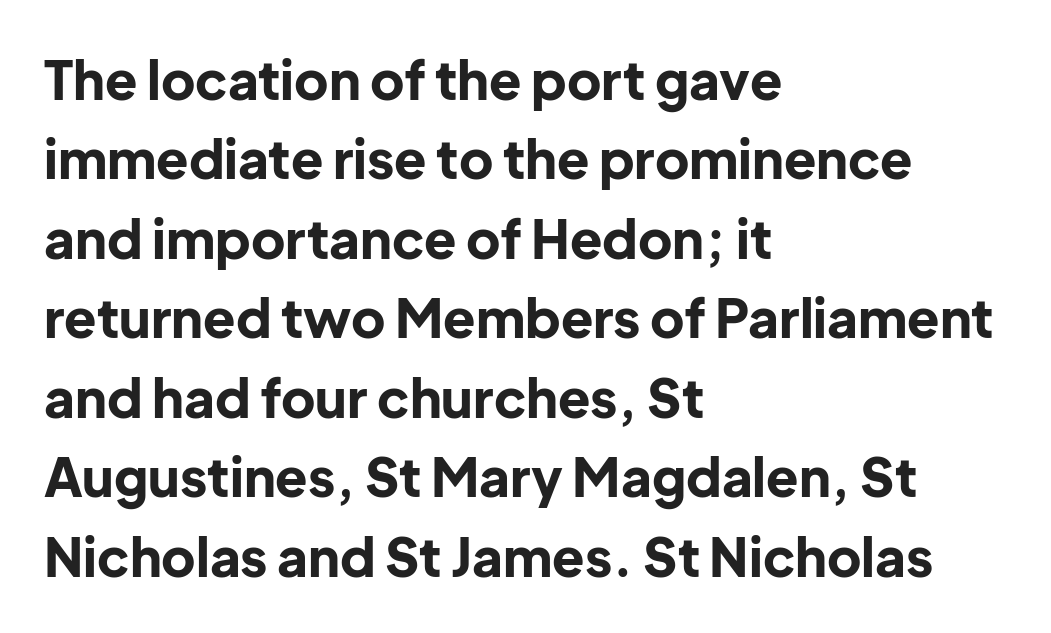
Q: Is the text bold? A: Yes.
Q: Is the text italic (slanted)? A: No, it is upright.
Q: Is the typeface a serif or a sans-serif typeface? A: Sans-serif.
Q: Is the text underlined? A: No.
Q: How is the paragraph aligned? A: Left-aligned.
Q: Is the spacing between letters normal or unusually wide? A: Normal.
Q: Is the spacing between lines tight, normal or loose? A: Normal.
Q: Width (condensed, normal, or wide)? A: Normal.
Q: Stroke contrast? A: Low.
Q: x-height? A: Medium.
Q: Monospaced? A: No.
